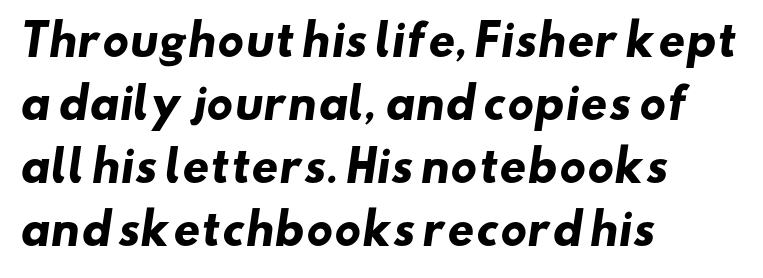
Q: Is the text bold? A: Yes.
Q: Is the typeface a serif or a sans-serif typeface? A: Sans-serif.
Q: Is the text underlined? A: No.
Q: How is the paragraph aligned? A: Left-aligned.
Q: Is the spacing between letters normal or unusually wide? A: Normal.
Q: Is the spacing between lines tight, normal or loose? A: Normal.
Q: Width (condensed, normal, or wide)? A: Wide.
Q: Stroke contrast? A: Low.
Q: x-height? A: Small.
Q: Monospaced? A: No.
